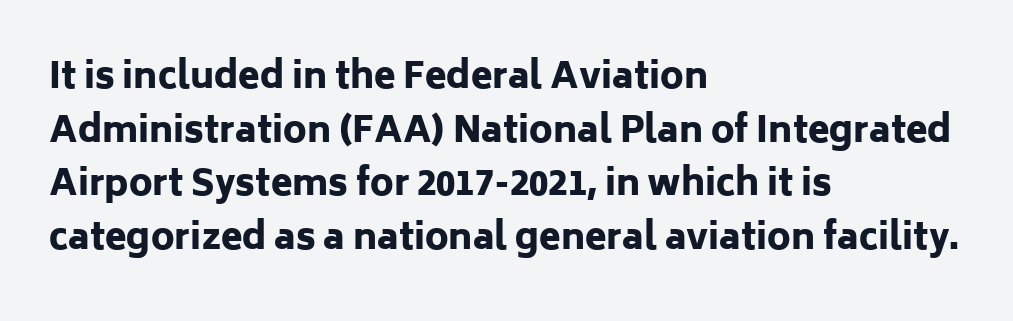
The lettering stays uniformly vertical, giving the passage a roman look. Stroke terminals: plain, sans-serif. If you drew a ruler down the left edge, every line would touch it. Tracking here is standard; glyphs follow each other at the usual distance. Spacing verdict: proportional, widths tailored to each character. The typesetting leans heavy: a genuine bold.
